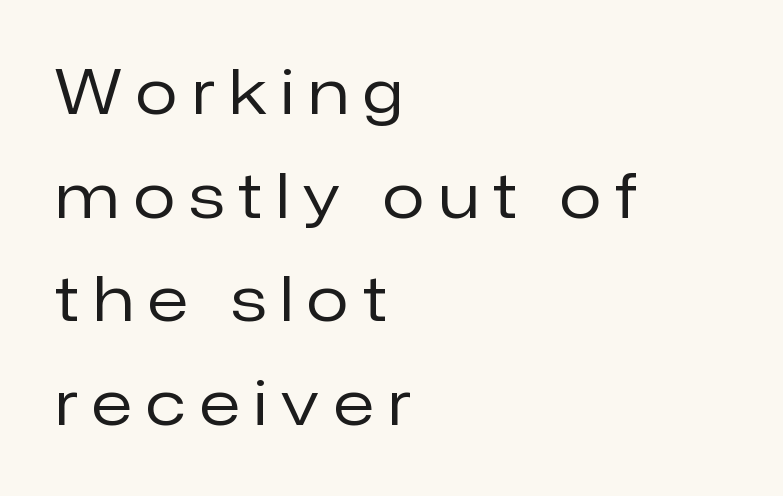
Q: Is the text bold? A: No.
Q: Is the text italic (slanted)? A: No, it is upright.
Q: Is the typeface a serif or a sans-serif typeface? A: Sans-serif.
Q: Is the text underlined? A: No.
Q: How is the paragraph aligned? A: Left-aligned.
Q: Is the spacing between letters normal or unusually wide? A: Unusually wide.
Q: Is the spacing between lines tight, normal or loose? A: Normal.
Q: Width (condensed, normal, or wide)? A: Normal.
Q: Stroke contrast? A: Low.
Q: x-height? A: Medium.
Q: Monospaced? A: No.
